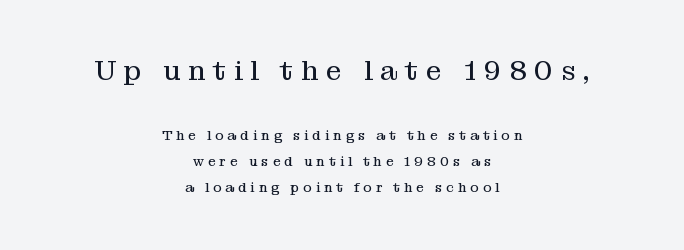
Q: Is the text bold? A: No.
Q: Is the text italic (slanted)? A: No, it is upright.
Q: Is the typeface a serif or a sans-serif typeface? A: Serif.
Q: Is the text underlined? A: No.
Q: How is the paragraph aligned? A: Centered.
Q: Is the spacing between letters normal or unusually wide? A: Unusually wide.
Q: Which block of text is set in a larger size, the first (top) or the second (bottom)? A: The first (top) one.
Q: Width (condensed, normal, or wide)? A: Normal.
Q: Stroke contrast? A: Medium.
Q: x-height? A: Medium.
Q: Monospaced? A: No.
